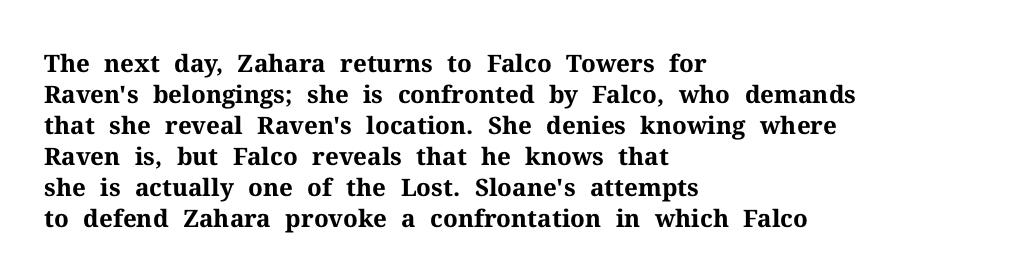
Q: Is the text bold? A: Yes.
Q: Is the text italic (slanted)? A: No, it is upright.
Q: Is the text underlined? A: No.
Q: How is the paragraph aligned? A: Left-aligned.
Q: Is the spacing between letters normal or unusually wide? A: Normal.
Q: Is the spacing between lines tight, normal or loose? A: Normal.
